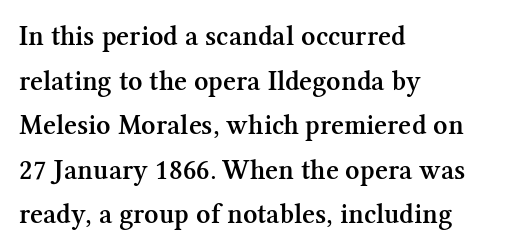
Students, this is semibold: more ink than regular, less than bold. Typeset ragged right — the left edge is the straight one. A roman cut, with each character standing at attention. This rendering features lettering with no underline.
